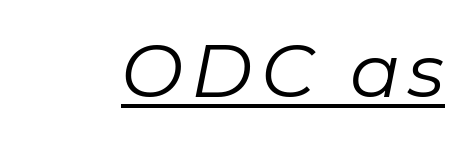
{"italic": "yes", "lean": "right", "slant_degrees": 11, "bold": "no", "weight": "regular", "width": "normal", "stroke_contrast": "low", "x_height": "medium", "monospaced": "no", "underline": "yes", "glyph_px": 74}
